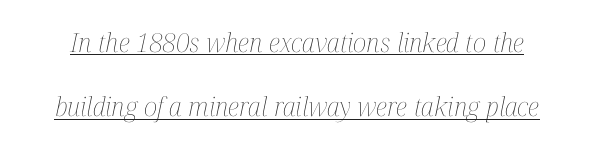
{"italic": "yes", "lean": "right", "slant_degrees": 12, "bold": "no", "underline": "yes", "line_spacing": "loose", "line_spacing_ratio": 2.47, "letter_spacing": "normal", "letter_spacing_em": 0.0, "glyph_px": 26}
